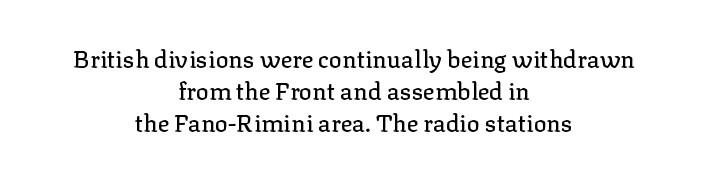
There is no visible air inserted between adjacent glyphs. The passage shown stacks its lines at a standard gap. The space directly below the letters is spotless. Posture: vertical. Layout note: lines centered.
